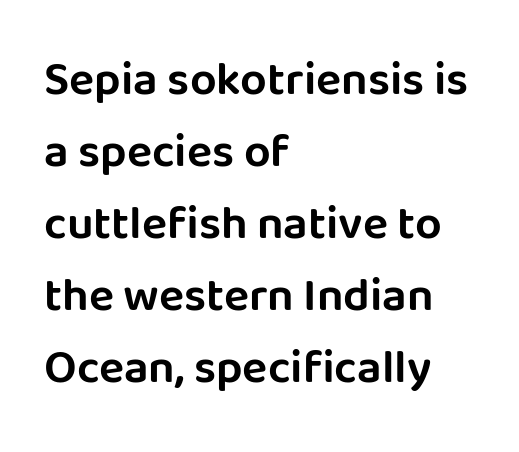
The image shows 47 px sans-serif type, upright; set left-aligned, normal line spacing (1.53x), normal letter spacing, not underlined; low stroke contrast and a large x-height.
